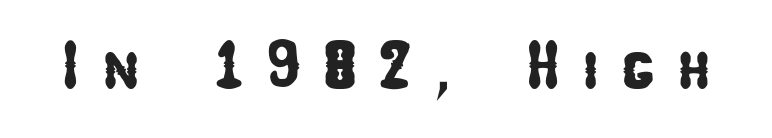
The image shows 67 px condensed sans-serif type; set unusually wide letter spacing (+0.35 em), not underlined; low stroke contrast and a medium x-height.
